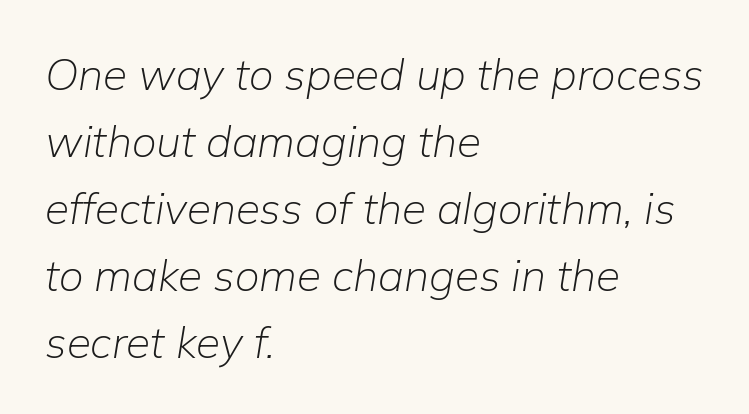
The image shows 44 px light type, italic (leaning right); set left-aligned, normal line spacing (1.52x), normal letter spacing, not underlined; low stroke contrast and a medium x-height.
